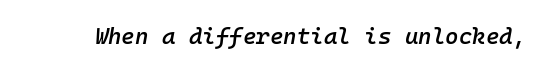
Q: Is the text bold? A: Semi-bold.
Q: Is the text italic (slanted)? A: Yes, it leans right by about 10 degrees.
Q: Is the text underlined? A: No.
Q: Is the spacing between letters normal or unusually wide? A: Normal.
